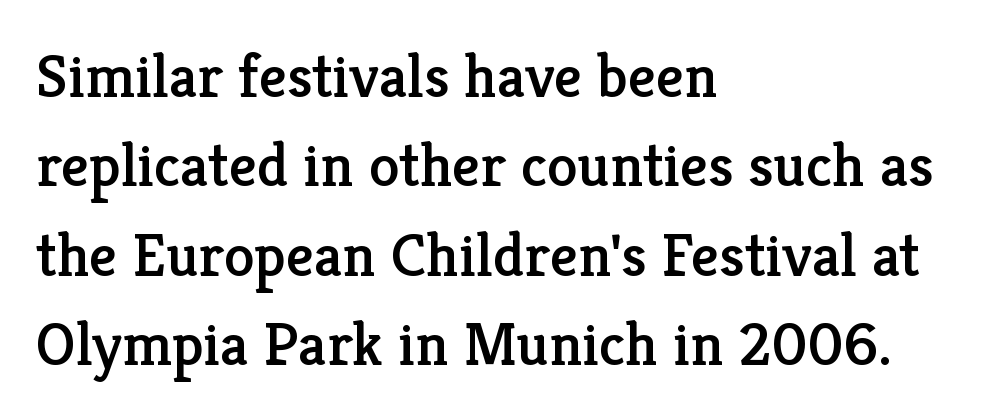
Q: Is the text italic (slanted)? A: No, it is upright.
Q: Is the typeface a serif or a sans-serif typeface? A: Serif.
Q: Is the text underlined? A: No.
Q: How is the paragraph aligned? A: Left-aligned.
Q: Is the spacing between letters normal or unusually wide? A: Normal.
Q: Is the spacing between lines tight, normal or loose? A: Normal.
Q: Width (condensed, normal, or wide)? A: Normal.
Q: Stroke contrast? A: Low.
Q: x-height? A: Medium.
Q: Monospaced? A: No.
